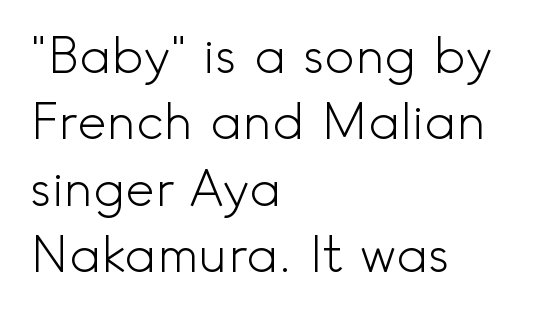
A quiet, ordinary-to-light weight characterises the typeface. Serif or sans? Sans — the stroke terminals are bare. These lines were composed using upright roman letters. The lines in this sample share a left origin and differ only in where they stop. Summary of vertical rhythm: regular, with standard interline spacing.
